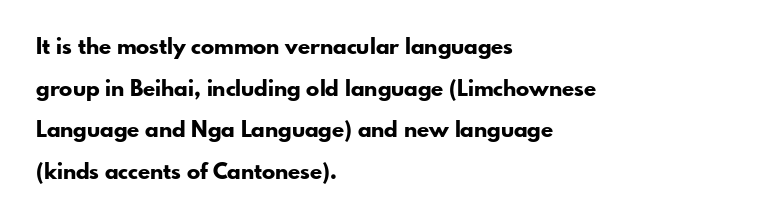
The strip under each line holds only bare page. Tall strokes in this sample are plumb rather than angled. Typesetter's note: full bold, strokes at maximum text heaviness. The rag falls on the right side of this text block. The gaps between neighbouring characters are ordinary and unremarkable.
